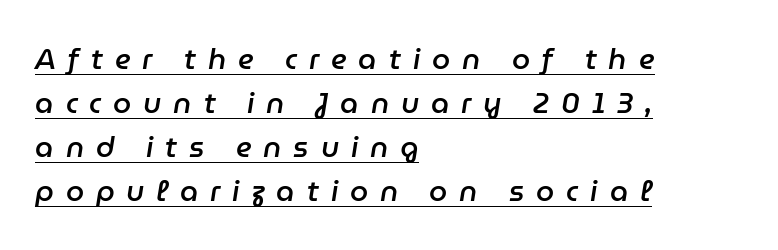
This is underlined copy, the kind a proofreader might mark for attention. Looks like regular typesetting: each glyph gets only the width it needs. Its strokes are somewhat broadened, the hallmark of semibold type. This rendering widens character spacing well past its baseline value.
